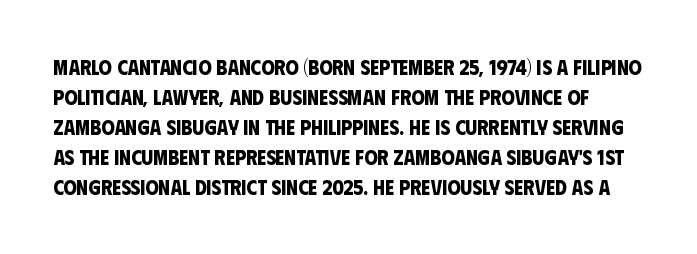
The image shows 21 px bold type; set normal line spacing (1.43x), normal letter spacing, not underlined.
